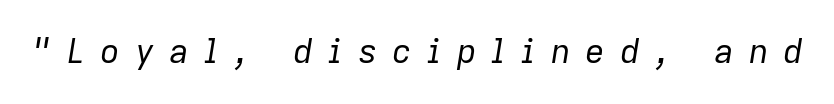
The image shows 33 px regular-weight type, italic (leaning right); set unusually wide letter spacing (+0.45 em), not underlined; low stroke contrast and a medium x-height.
